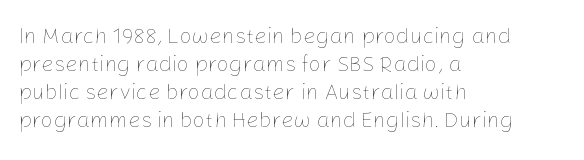
Normally led — the rows are evenly, conventionally spaced. Underlining? Definitely not there. The axis of the letterforms is exactly vertical. The passage is arranged the way most books set body copy — flush left. Default kerning and tracking; the words read as compact shapes.
